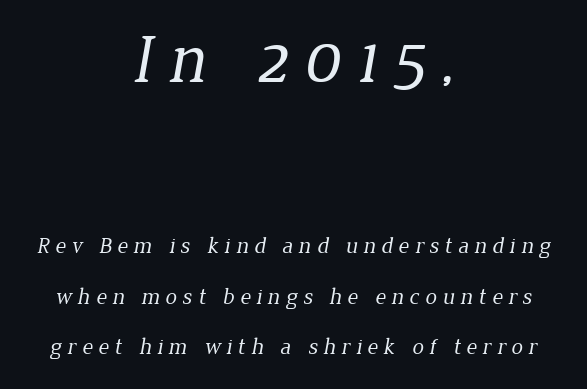
The image shows 69 px regular-weight serif type; set centered, loose line spacing (2.2x), unusually wide letter spacing (+0.24 em), not underlined; the first (top) block is 3.0x larger; low stroke contrast and a medium x-height.
